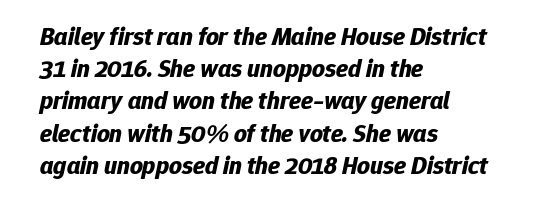
Q: Is the text bold? A: Yes.
Q: Is the text italic (slanted)? A: Yes, it leans right by about 12 degrees.
Q: Is the text underlined? A: No.
Q: How is the paragraph aligned? A: Left-aligned.
Q: Is the spacing between letters normal or unusually wide? A: Normal.
Q: Is the spacing between lines tight, normal or loose? A: Normal.
